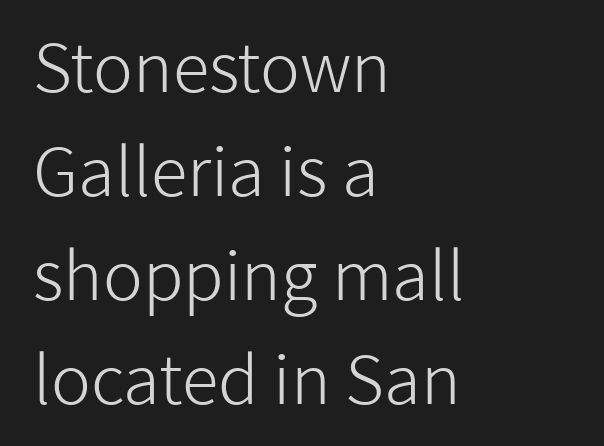
The zone under the glyphs is completely vacant. If you drew a line through each stem, it would be perfectly vertical. Nobody touched the tracking dial on this one. Weight: not bold — regular or lighter. Regarding serifs, this sample does without them. The vertical gap from one line to the next is medium.
